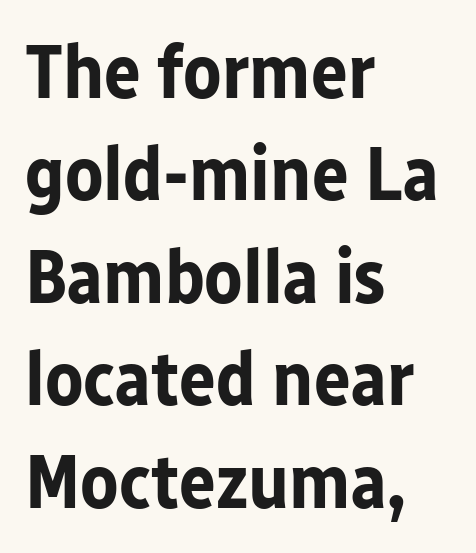
{"serif": "no", "italic": "no", "bold": "yes", "weight": "bold", "width": "normal", "stroke_contrast": "low", "x_height": "medium", "monospaced": "no", "underline": "no", "align": "left", "line_spacing": "normal", "line_spacing_ratio": 1.33, "letter_spacing": "normal", "letter_spacing_em": 0.0, "glyph_px": 77}
